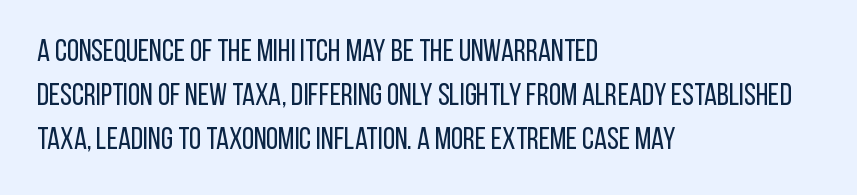
The image shows 31 px regular-weight, condensed sans-serif type, upright; set left-aligned, normal line spacing (1.42x), normal letter spacing, not underlined; low stroke contrast and a large x-height.
